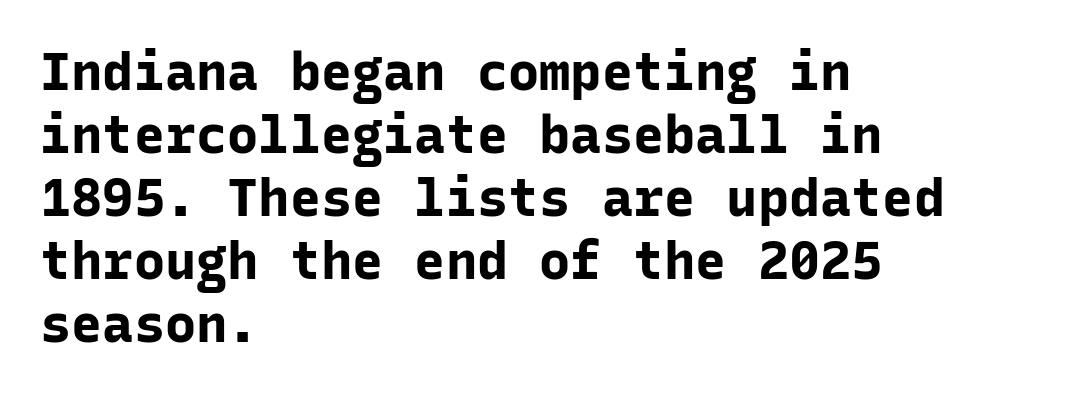
The image shows 52 px bold sans-serif type, upright, monospaced; set left-aligned, line spacing 1.21x, normal letter spacing, not underlined; low stroke contrast and a medium x-height.
